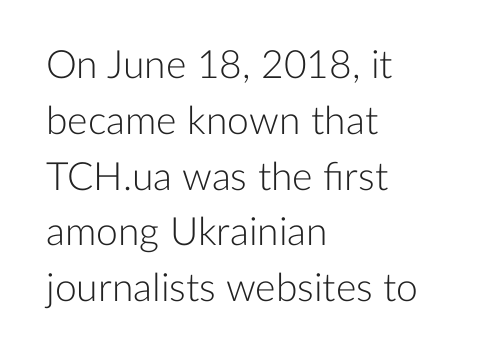
{"serif": "no", "italic": "no", "bold": "no", "weight": "light", "width": "normal", "stroke_contrast": "low", "x_height": "medium", "monospaced": "no", "underline": "no", "align": "left", "line_spacing": "normal", "line_spacing_ratio": 1.43, "letter_spacing": "normal", "letter_spacing_em": 0.0, "glyph_px": 39}
